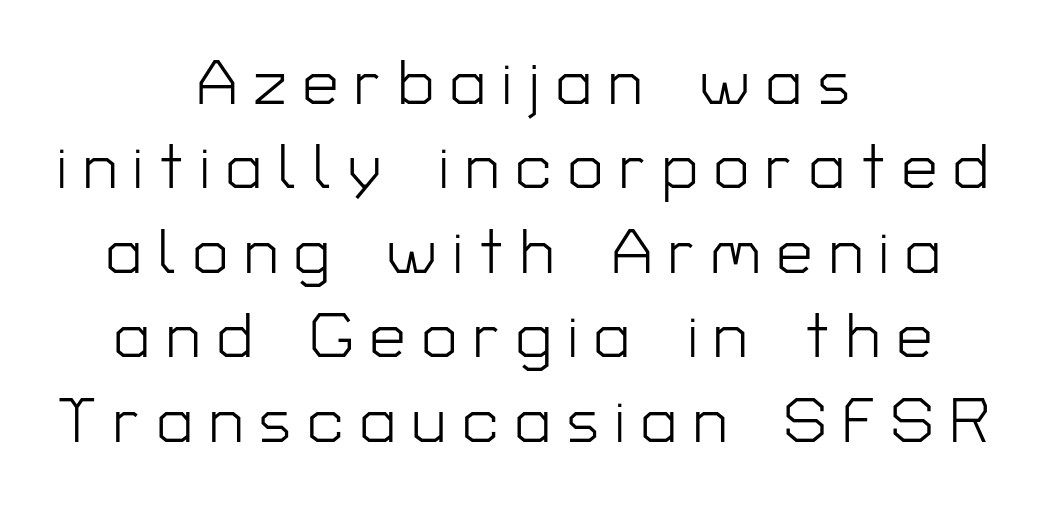
Q: Is the text bold? A: No.
Q: Is the text italic (slanted)? A: No, it is upright.
Q: Is the typeface a serif or a sans-serif typeface? A: Sans-serif.
Q: Is the text underlined? A: No.
Q: How is the paragraph aligned? A: Centered.
Q: Is the spacing between letters normal or unusually wide? A: Unusually wide.
Q: Is the spacing between lines tight, normal or loose? A: Normal.
Q: Width (condensed, normal, or wide)? A: Normal.
Q: Stroke contrast? A: Low.
Q: x-height? A: Medium.
Q: Monospaced? A: No.
